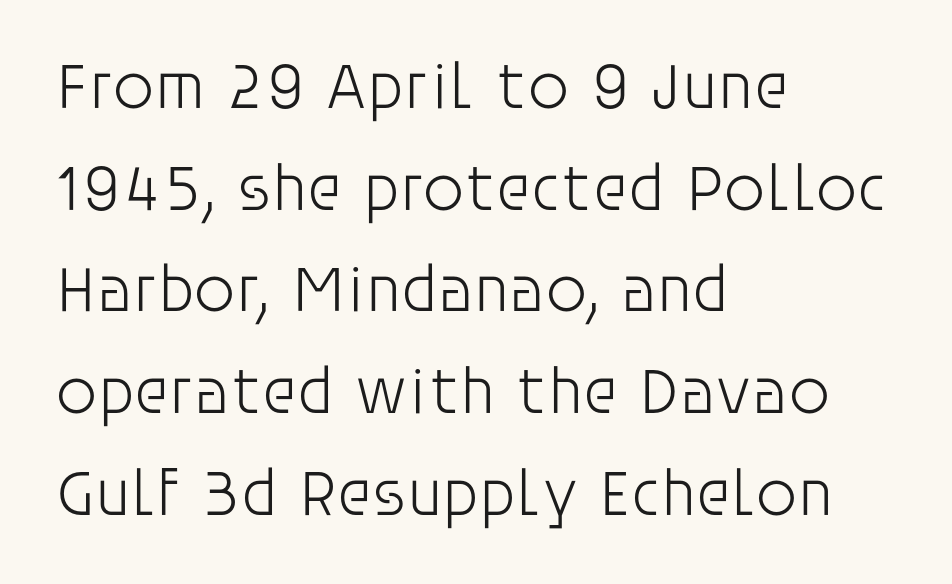
Q: Is the text bold? A: No.
Q: Is the text italic (slanted)? A: No, it is upright.
Q: Is the typeface a serif or a sans-serif typeface? A: Sans-serif.
Q: Is the text underlined? A: No.
Q: How is the paragraph aligned? A: Left-aligned.
Q: Is the spacing between letters normal or unusually wide? A: Normal.
Q: Is the spacing between lines tight, normal or loose? A: Normal.
Q: Width (condensed, normal, or wide)? A: Normal.
Q: Stroke contrast? A: Low.
Q: x-height? A: Large.
Q: Monospaced? A: No.
